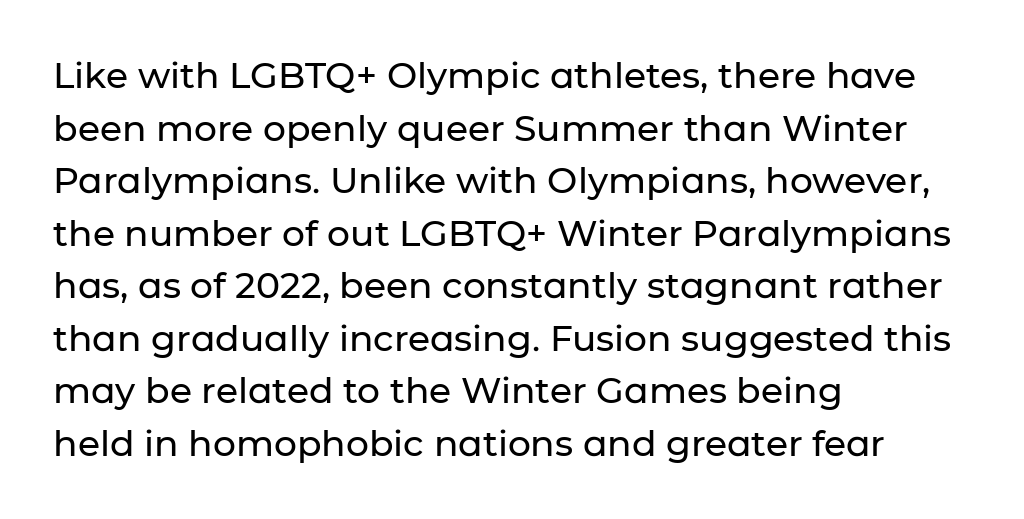
Default kerning and tracking; the words read as compact shapes. Regarding serifs, this sample does without them. Every row of glyphs begins at an identical x-position on the left. One glance says typical: line gaps are just what's usual. Is this a fixed-width face? No — the glyphs have proportional, varying widths. Lines of text with bare space underneath.
